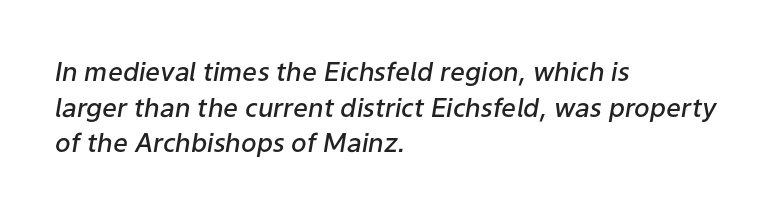
{"italic": "yes", "lean": "right", "slant_degrees": 9, "bold": "semi", "underline": "no", "align": "left", "line_spacing": "normal", "line_spacing_ratio": 1.37, "letter_spacing": "normal", "letter_spacing_em": 0.0, "glyph_px": 26}
